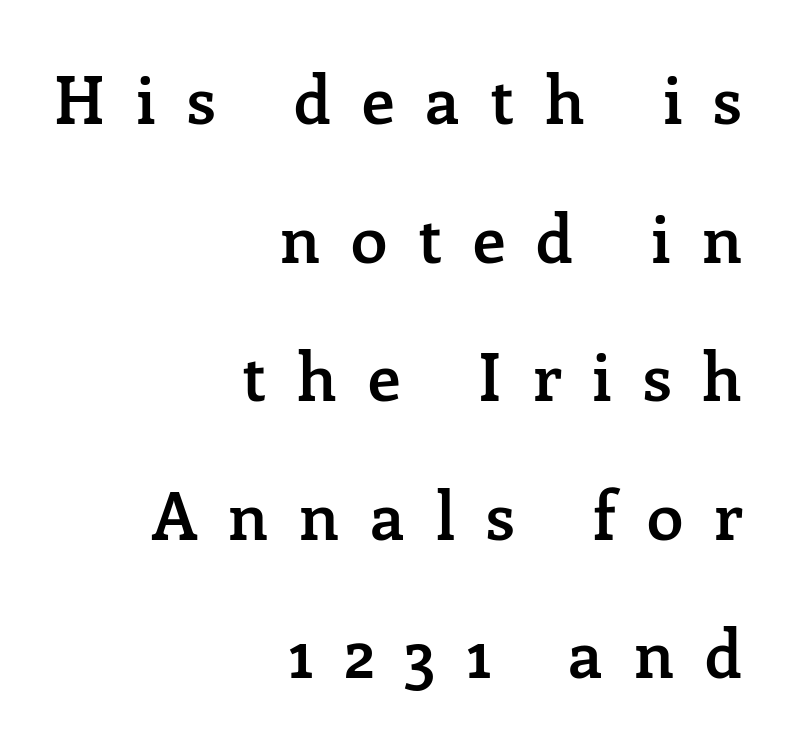
The image shows 66 px semibold serif type, upright; set right-aligned, loose line spacing (2.1x), unusually wide letter spacing (+0.47 em), not underlined; low stroke contrast and a medium x-height.
